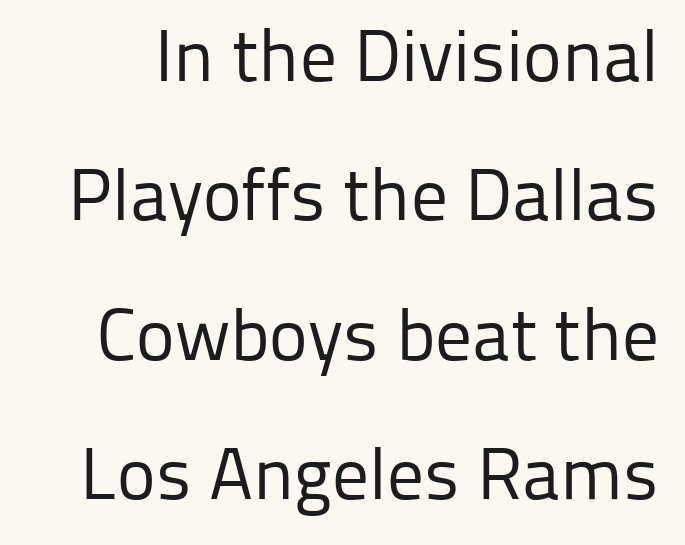
The image shows 73 px regular-weight sans-serif type, upright; set loose line spacing (1.91x), normal letter spacing, not underlined; low stroke contrast and a medium x-height.
